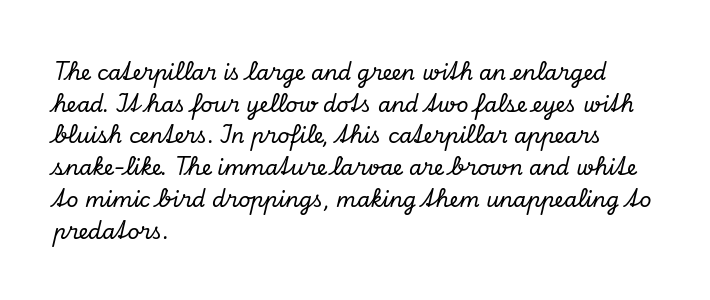
The image shows 21 px text type, italic (leaning right); set left-aligned, normal line spacing (1.51x), normal letter spacing, not underlined.
